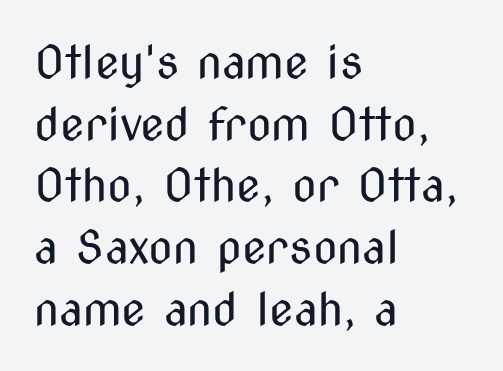
Q: Is the text bold? A: No.
Q: Is the text italic (slanted)? A: No, it is upright.
Q: Is the typeface a serif or a sans-serif typeface? A: Sans-serif.
Q: Is the text underlined? A: No.
Q: How is the paragraph aligned? A: Left-aligned.
Q: Is the spacing between letters normal or unusually wide? A: Normal.
Q: Is the spacing between lines tight, normal or loose? A: Normal.
Q: Width (condensed, normal, or wide)? A: Condensed.
Q: Stroke contrast? A: Medium.
Q: x-height? A: Medium.
Q: Monospaced? A: No.
